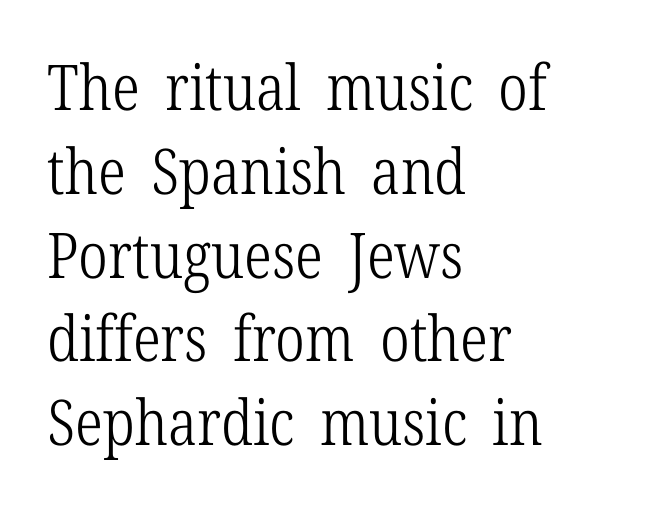
{"serif": "yes", "italic": "no", "bold": "no", "weight": "light", "width": "condensed", "stroke_contrast": "low", "x_height": "medium", "monospaced": "no", "underline": "no", "align": "left", "line_spacing": "normal", "line_spacing_ratio": 1.33, "letter_spacing": "normal", "letter_spacing_em": 0.0, "glyph_px": 63}
